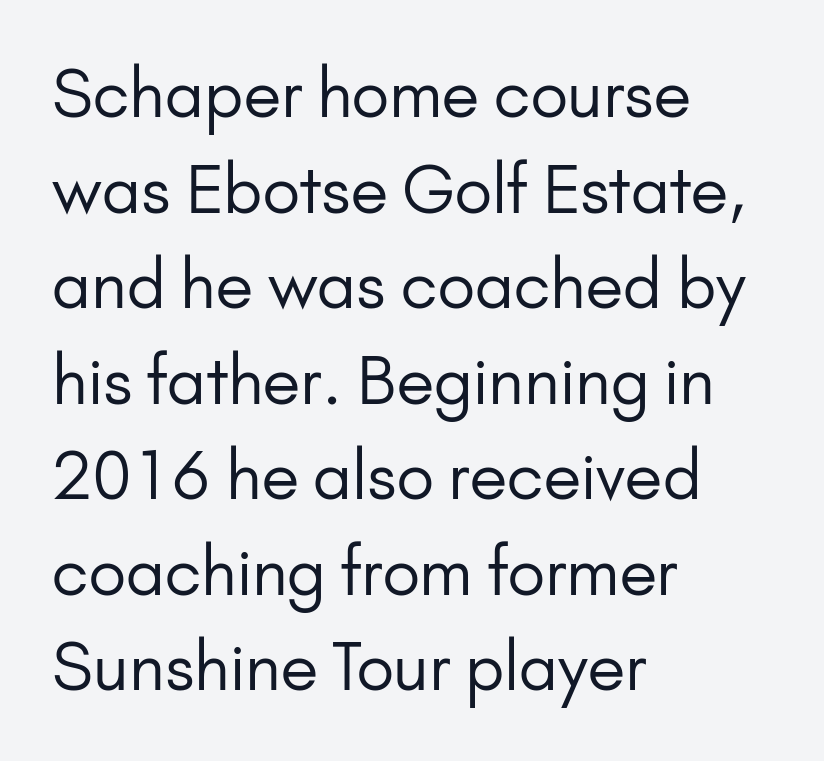
Letter spacing: default. The vertical gap from one line to the next is medium. The strip under each line holds only bare page. The typeface has the unassuming heft of standard copy or less. The letters stand upright; this is a roman face. Is this a sans? Yes — the strokes have no serifs.
